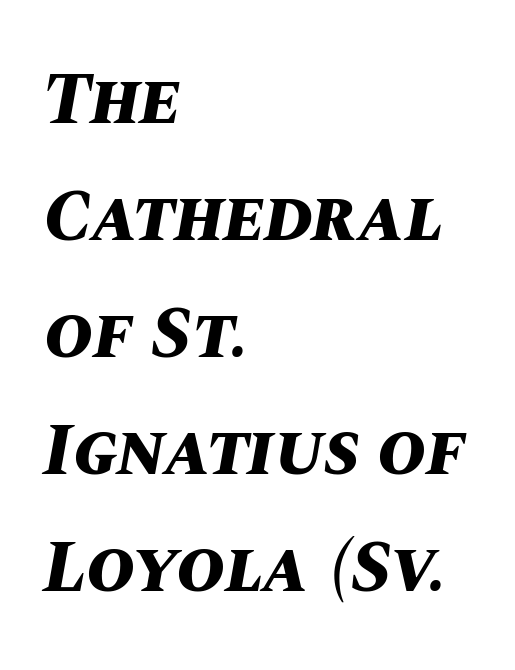
Q: Is the text bold? A: Yes.
Q: Is the text italic (slanted)? A: Yes, it leans right by about 10 degrees.
Q: Is the text underlined? A: No.
Q: How is the paragraph aligned? A: Left-aligned.
Q: Is the spacing between letters normal or unusually wide? A: Normal.
Q: Is the spacing between lines tight, normal or loose? A: Normal.
Q: Width (condensed, normal, or wide)? A: Normal.
Q: Stroke contrast? A: Medium.
Q: x-height? A: Large.
Q: Monospaced? A: No.
